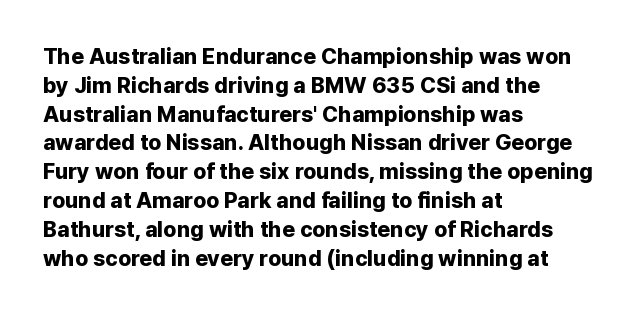
Q: Is the text bold? A: Yes.
Q: Is the text italic (slanted)? A: No, it is upright.
Q: Is the text underlined? A: No.
Q: How is the paragraph aligned? A: Left-aligned.
Q: Is the spacing between letters normal or unusually wide? A: Normal.
Q: Is the spacing between lines tight, normal or loose? A: Normal.
